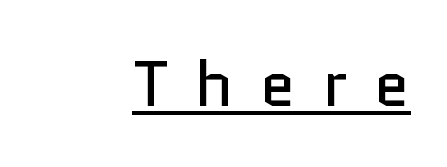
The image shows 64 px regular-weight sans-serif type, upright; set right-aligned, unusually wide letter spacing (+0.42 em), underlined; low stroke contrast and a medium x-height.
